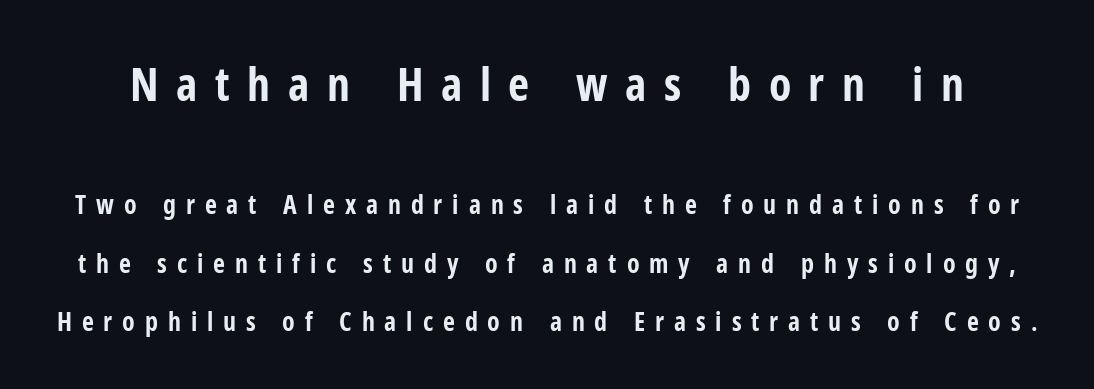
The image shows 46 px bold, condensed sans-serif type, upright; set loose line spacing (2.26x), unusually wide letter spacing (+0.38 em), not underlined; the first (top) block is 1.77x larger; low stroke contrast and a medium x-height.
